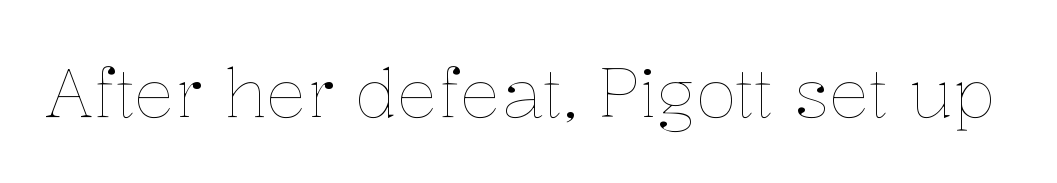
{"italic": "no", "bold": "no", "weight": "thin", "width": "normal", "stroke_contrast": "low", "x_height": "medium", "monospaced": "no", "underline": "no", "letter_spacing": "normal", "letter_spacing_em": 0.0, "glyph_px": 68}
